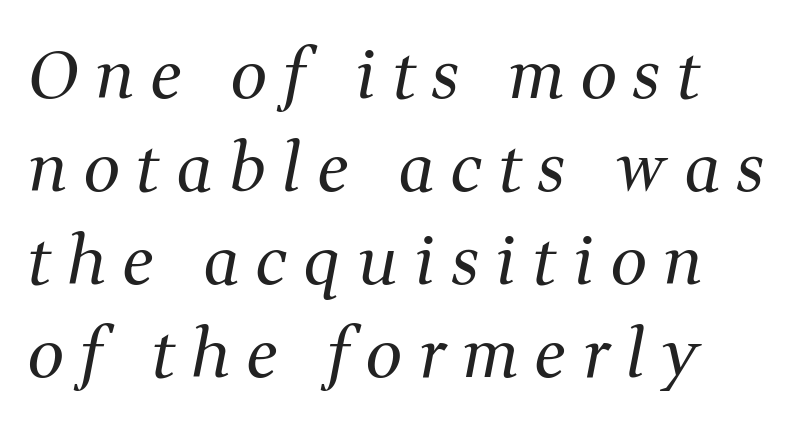
Q: Is the text bold? A: No.
Q: Is the text italic (slanted)? A: Yes, it leans right by about 11 degrees.
Q: Is the typeface a serif or a sans-serif typeface? A: Serif.
Q: Is the text underlined? A: No.
Q: How is the paragraph aligned? A: Left-aligned.
Q: Is the spacing between letters normal or unusually wide? A: Unusually wide.
Q: Is the spacing between lines tight, normal or loose? A: Normal.
Q: Width (condensed, normal, or wide)? A: Normal.
Q: Stroke contrast? A: Medium.
Q: x-height? A: Medium.
Q: Monospaced? A: No.
